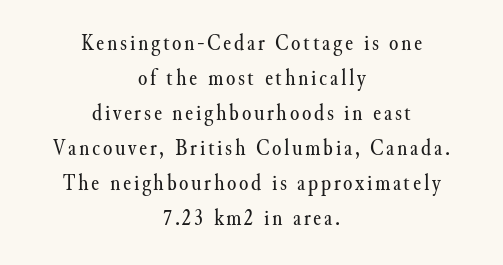
Q: Is the text bold? A: No.
Q: Is the text italic (slanted)? A: No, it is upright.
Q: Is the text underlined? A: No.
Q: How is the paragraph aligned? A: Centered.
Q: Is the spacing between lines tight, normal or loose? A: Normal.
